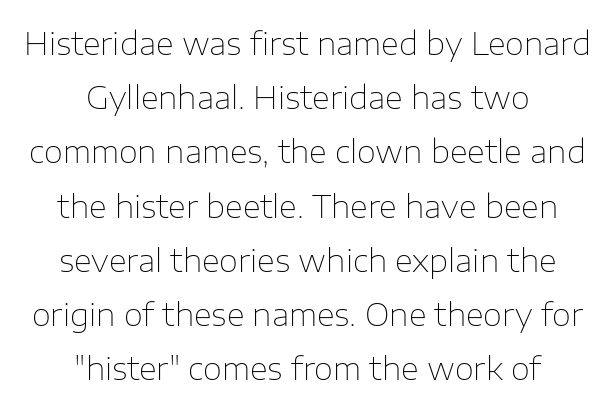
{"serif": "no", "italic": "no", "bold": "no", "weight": "thin", "width": "normal", "stroke_contrast": "low", "x_height": "medium", "monospaced": "no", "underline": "no", "align": "center", "line_spacing_ratio": 1.75, "letter_spacing": "normal", "letter_spacing_em": 0.0, "glyph_px": 31}
